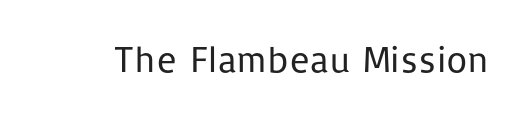
Q: Is the text bold? A: No.
Q: Is the text italic (slanted)? A: No, it is upright.
Q: Is the typeface a serif or a sans-serif typeface? A: Sans-serif.
Q: Is the text underlined? A: No.
Q: Is the spacing between letters normal or unusually wide? A: Normal.
Q: Width (condensed, normal, or wide)? A: Normal.
Q: Stroke contrast? A: Low.
Q: x-height? A: Medium.
Q: Monospaced? A: No.
